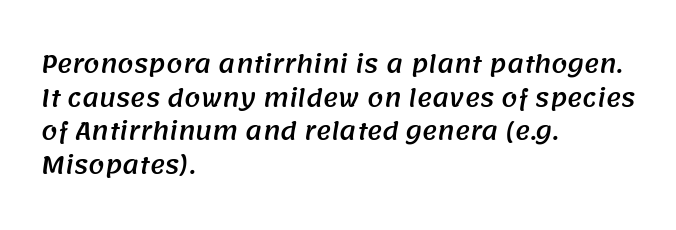
Look at the tracking — it's just the regular setting, nothing added. Any mark beneath the type? The region is blank. Does the copy run flush right? No — it runs flush left. One glance says typical: line gaps are just what's usual.
